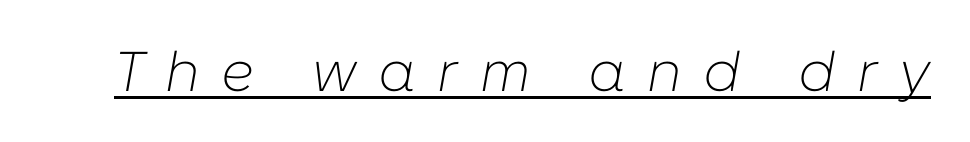
{"italic": "yes", "lean": "right", "slant_degrees": 10, "bold": "no", "weight": "light", "width": "normal", "stroke_contrast": "low", "x_height": "medium", "monospaced": "no", "underline": "yes", "letter_spacing": "wide", "letter_spacing_em": 0.38, "glyph_px": 56}
